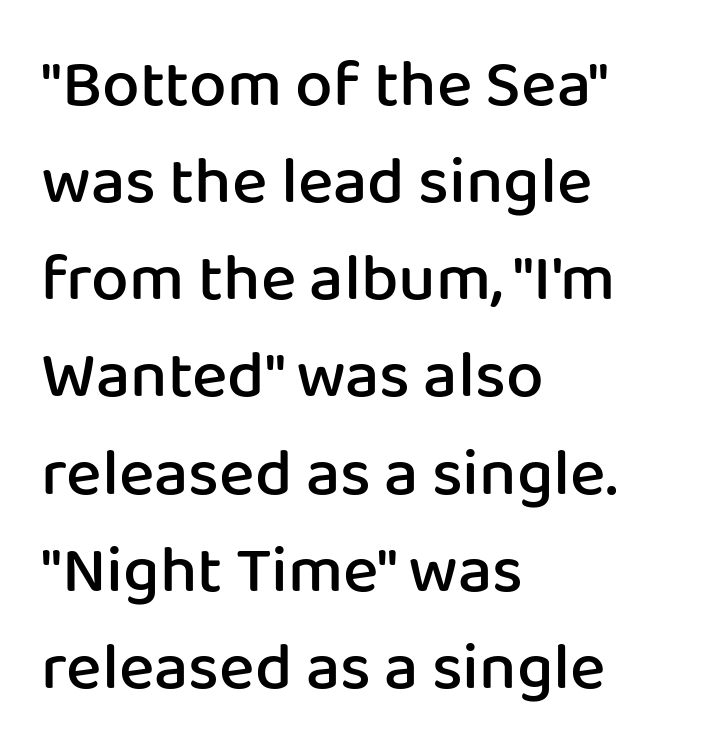
Q: Is the text bold? A: Semi-bold.
Q: Is the text italic (slanted)? A: No, it is upright.
Q: Is the typeface a serif or a sans-serif typeface? A: Sans-serif.
Q: Is the text underlined? A: No.
Q: How is the paragraph aligned? A: Left-aligned.
Q: Is the spacing between letters normal or unusually wide? A: Normal.
Q: Is the spacing between lines tight, normal or loose? A: Normal.
Q: Width (condensed, normal, or wide)? A: Normal.
Q: Stroke contrast? A: Low.
Q: x-height? A: Medium.
Q: Monospaced? A: No.
